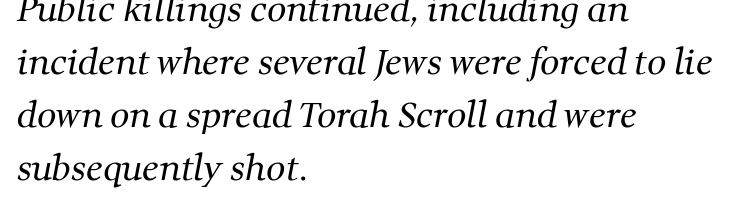
The image shows 34 px regular-weight serif type; set left-aligned, normal line spacing (1.56x), normal letter spacing, not underlined; medium stroke contrast and a medium x-height.
